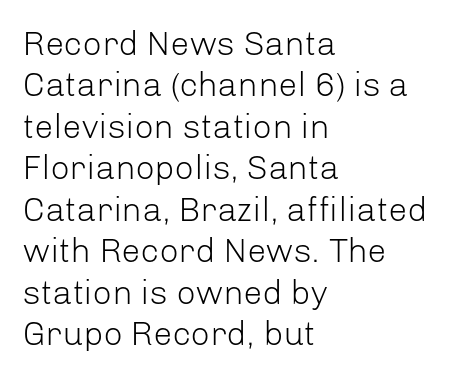
Q: Is the text bold? A: No.
Q: Is the text italic (slanted)? A: No, it is upright.
Q: Is the typeface a serif or a sans-serif typeface? A: Sans-serif.
Q: Is the text underlined? A: No.
Q: How is the paragraph aligned? A: Left-aligned.
Q: Is the spacing between letters normal or unusually wide? A: Normal.
Q: Width (condensed, normal, or wide)? A: Normal.
Q: Stroke contrast? A: Low.
Q: x-height? A: Medium.
Q: Monospaced? A: No.
